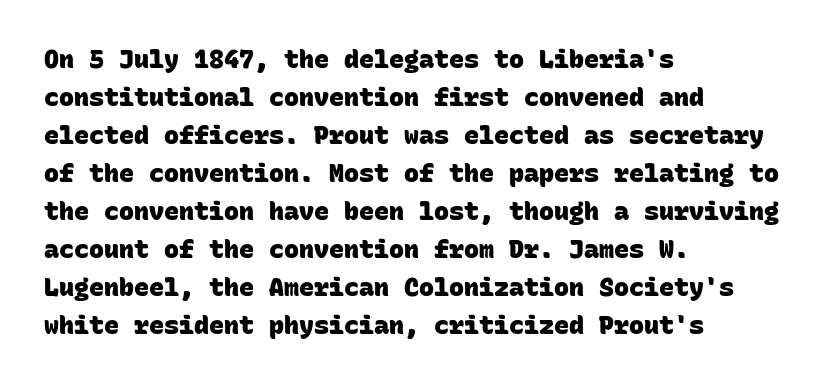
The image shows 25 px bold type; set left-aligned, normal line spacing (1.52x), normal letter spacing, not underlined.
